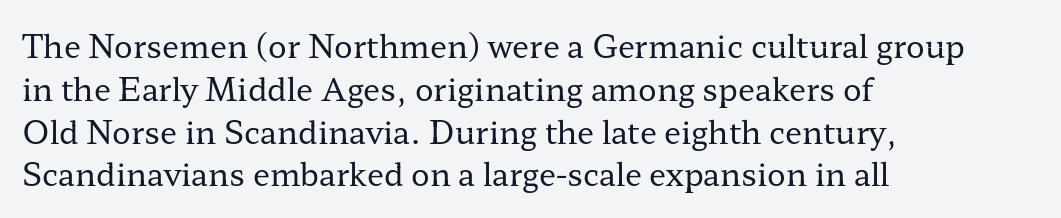
Q: Is the text bold? A: No.
Q: Is the text italic (slanted)? A: No, it is upright.
Q: Is the typeface a serif or a sans-serif typeface? A: Serif.
Q: Is the text underlined? A: No.
Q: How is the paragraph aligned? A: Left-aligned.
Q: Is the spacing between letters normal or unusually wide? A: Normal.
Q: Is the spacing between lines tight, normal or loose? A: Normal.
Q: Width (condensed, normal, or wide)? A: Wide.
Q: Stroke contrast? A: Low.
Q: x-height? A: Medium.
Q: Monospaced? A: No.
